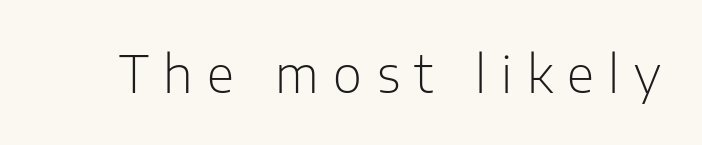
{"serif": "no", "italic": "no", "bold": "no", "weight": "light", "width": "normal", "stroke_contrast": "low", "x_height": "medium", "monospaced": "no", "underline": "no", "letter_spacing": "wide", "letter_spacing_em": 0.29, "glyph_px": 50}
